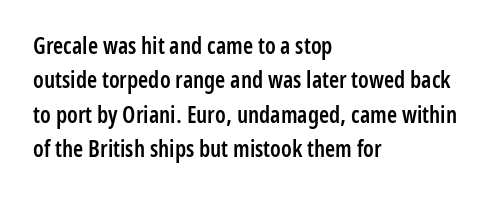
The image shows 23 px text type, upright; set left-aligned, normal line spacing (1.5x), normal letter spacing, not underlined.
